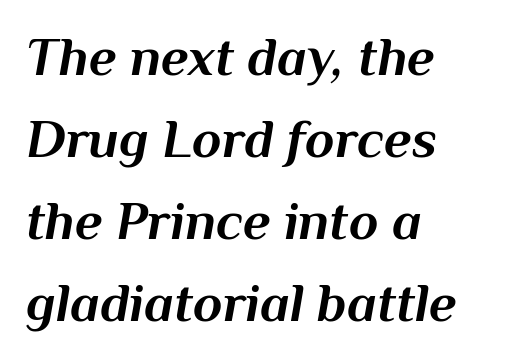
{"italic": "yes", "lean": "right", "slant_degrees": 10, "bold": "yes", "weight": "bold", "width": "normal", "stroke_contrast": "medium", "x_height": "medium", "monospaced": "no", "underline": "no", "align": "left", "line_spacing": "normal", "line_spacing_ratio": 1.52, "letter_spacing": "normal", "letter_spacing_em": 0.0, "glyph_px": 54}
